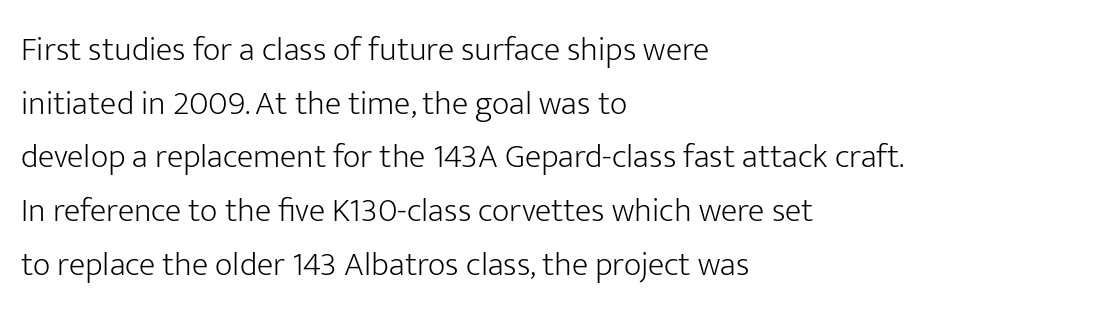
Q: Is the text bold? A: No.
Q: Is the text italic (slanted)? A: No, it is upright.
Q: Is the typeface a serif or a sans-serif typeface? A: Sans-serif.
Q: Is the text underlined? A: No.
Q: How is the paragraph aligned? A: Left-aligned.
Q: Is the spacing between letters normal or unusually wide? A: Normal.
Q: Is the spacing between lines tight, normal or loose? A: Normal.
Q: Width (condensed, normal, or wide)? A: Normal.
Q: Stroke contrast? A: Low.
Q: x-height? A: Medium.
Q: Monospaced? A: No.
